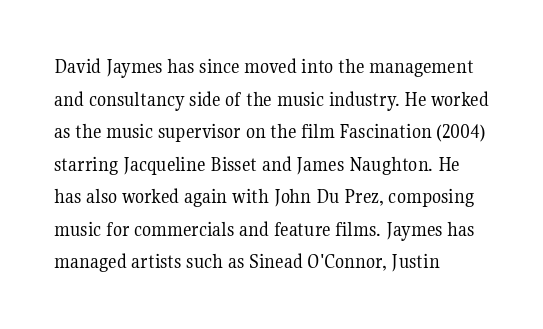
The image shows 21 px text type, upright; set left-aligned, normal line spacing (1.55x), normal letter spacing, not underlined.
